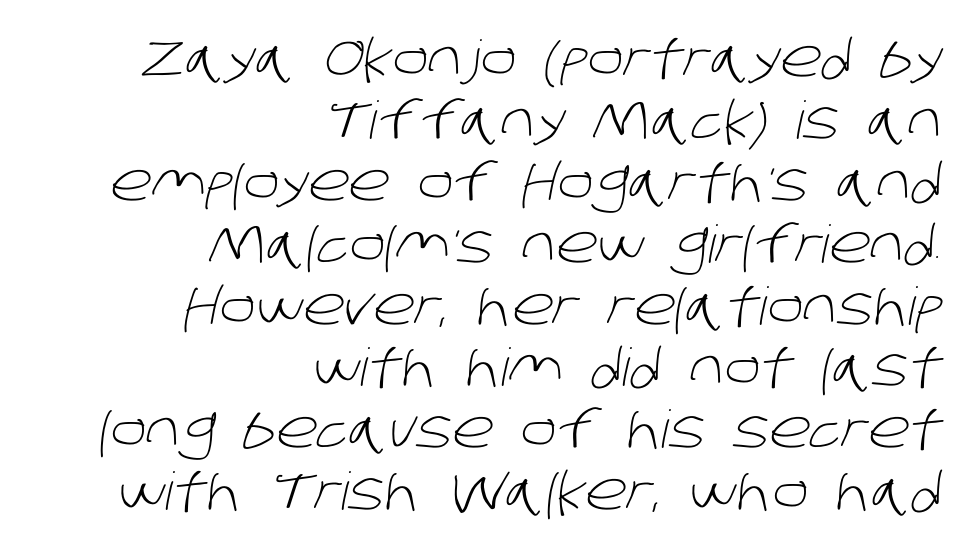
{"serif": "no", "bold": "no", "weight": "light", "width": "normal", "stroke_contrast": "low", "x_height": "large", "monospaced": "no", "underline": "no", "align": "right", "line_spacing_ratio": 1.19, "letter_spacing": "normal", "letter_spacing_em": 0.0, "glyph_px": 52}
